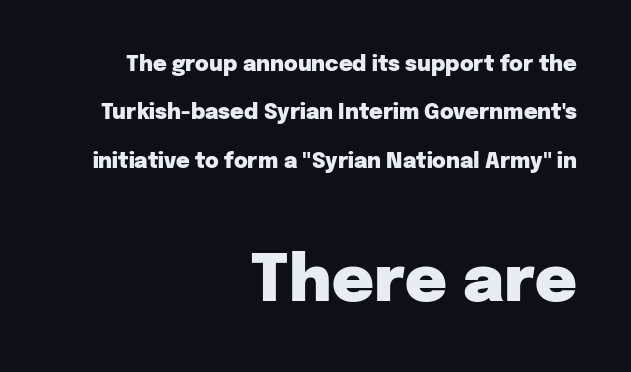
{"serif": "no", "italic": "no", "bold": "yes", "weight": "heavy", "width": "normal", "stroke_contrast": "low", "x_height": "medium", "monospaced": "no", "underline": "no", "align": "right", "line_spacing": "loose", "line_spacing_ratio": 2.3, "letter_spacing": "normal", "letter_spacing_em": 0.0, "larger_block": "second", "size_ratio": 3.05, "glyph_px": 64}
